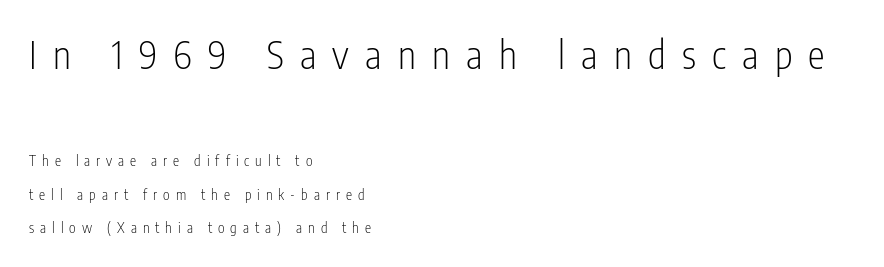
Q: Is the text bold? A: No.
Q: Is the text italic (slanted)? A: No, it is upright.
Q: Is the typeface a serif or a sans-serif typeface? A: Sans-serif.
Q: Is the text underlined? A: No.
Q: How is the paragraph aligned? A: Left-aligned.
Q: Is the spacing between letters normal or unusually wide? A: Unusually wide.
Q: Is the spacing between lines tight, normal or loose? A: Loose.
Q: Which block of text is set in a larger size, the first (top) or the second (bottom)? A: The first (top) one.
Q: Width (condensed, normal, or wide)? A: Condensed.
Q: Stroke contrast? A: Low.
Q: x-height? A: Medium.
Q: Monospaced? A: No.
